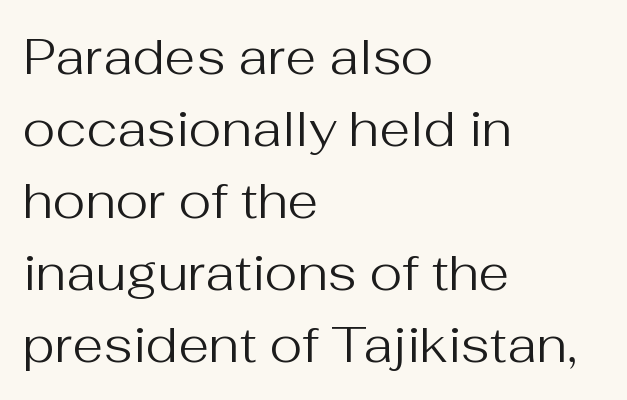
The glyphs in this specimen are sans serif. The font sits on the lighter half of the weight spectrum, regular included. The passage shown is typed in a proportional face where columns would drift. The passage shown is not underscored anywhere.
